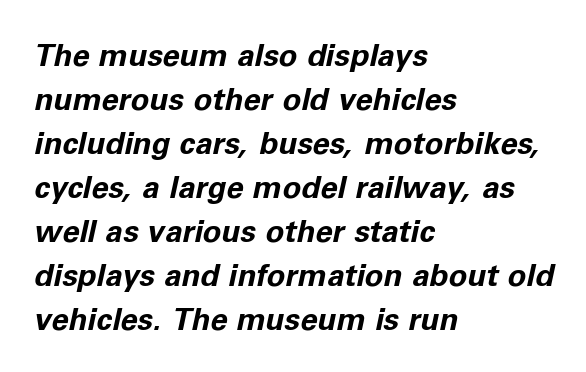
Q: Is the text bold? A: Yes.
Q: Is the text italic (slanted)? A: Yes, it leans right by about 11 degrees.
Q: Is the text underlined? A: No.
Q: How is the paragraph aligned? A: Left-aligned.
Q: Is the spacing between letters normal or unusually wide? A: Normal.
Q: Is the spacing between lines tight, normal or loose? A: Normal.
Q: Width (condensed, normal, or wide)? A: Normal.
Q: Stroke contrast? A: Low.
Q: x-height? A: Medium.
Q: Monospaced? A: No.
